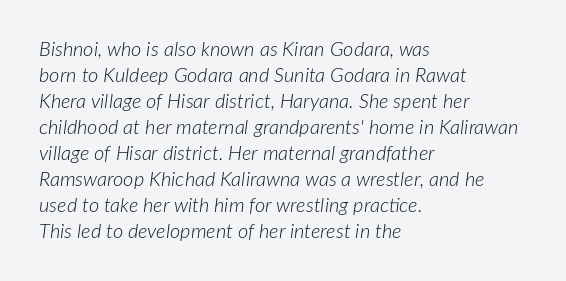
Weight: in the light-to-regular range. Vertically, the passage feels balanced, rows spaced as you'd expect. There is no visible air inserted between adjacent glyphs. The passage shown leans; its letterforms are oblique. Compared with a centered layout, this one pins lines to the left instead.
